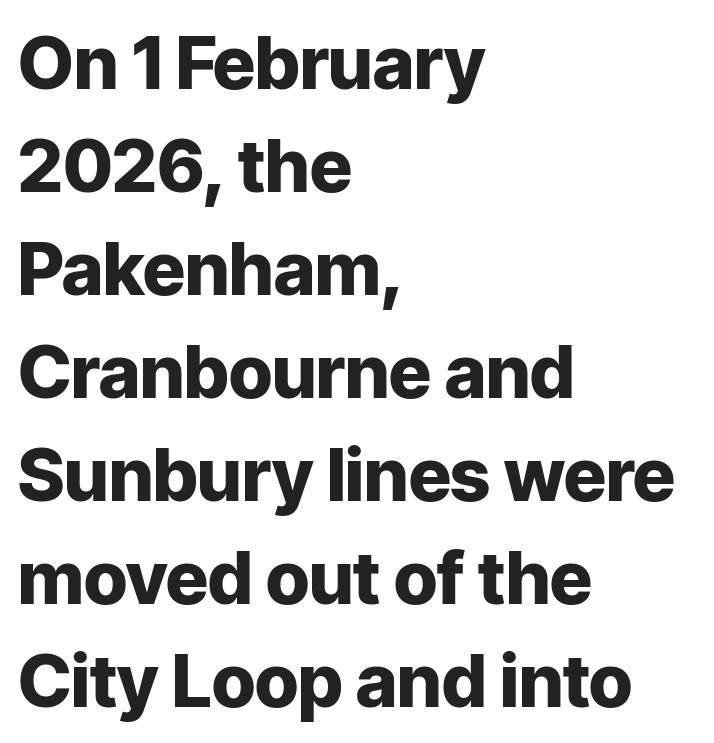
{"serif": "no", "italic": "no", "bold": "yes", "weight": "heavy", "width": "normal", "stroke_contrast": "low", "x_height": "medium", "monospaced": "no", "underline": "no", "align": "left", "line_spacing": "normal", "line_spacing_ratio": 1.41, "letter_spacing": "normal", "letter_spacing_em": 0.0, "glyph_px": 73}
